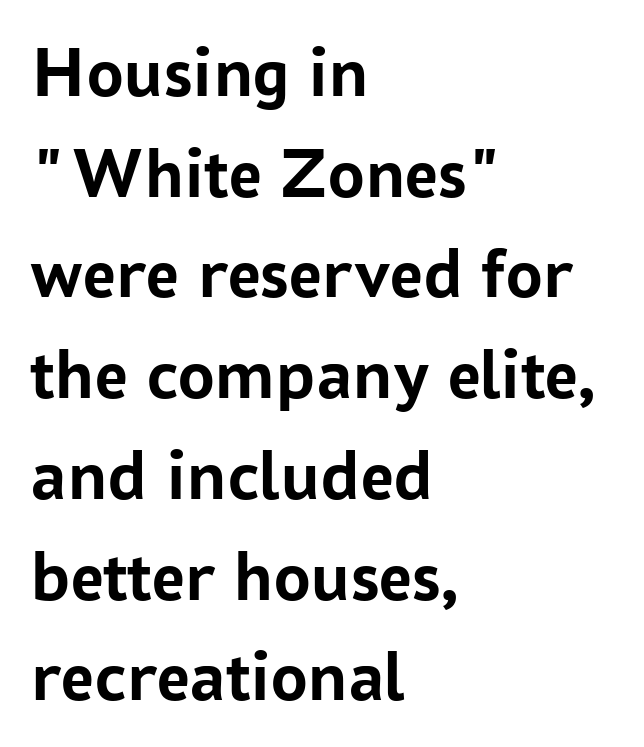
The image shows 73 px semibold sans-serif type, upright; set left-aligned, normal line spacing (1.38x), normal letter spacing, not underlined; low stroke contrast and a medium x-height.
